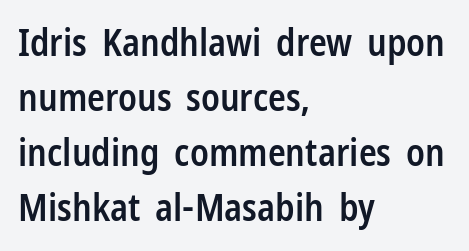
Q: Is the text bold? A: Semi-bold.
Q: Is the text italic (slanted)? A: No, it is upright.
Q: Is the typeface a serif or a sans-serif typeface? A: Sans-serif.
Q: Is the text underlined? A: No.
Q: How is the paragraph aligned? A: Left-aligned.
Q: Is the spacing between letters normal or unusually wide? A: Normal.
Q: Is the spacing between lines tight, normal or loose? A: Normal.
Q: Width (condensed, normal, or wide)? A: Condensed.
Q: Stroke contrast? A: Low.
Q: x-height? A: Medium.
Q: Monospaced? A: No.
